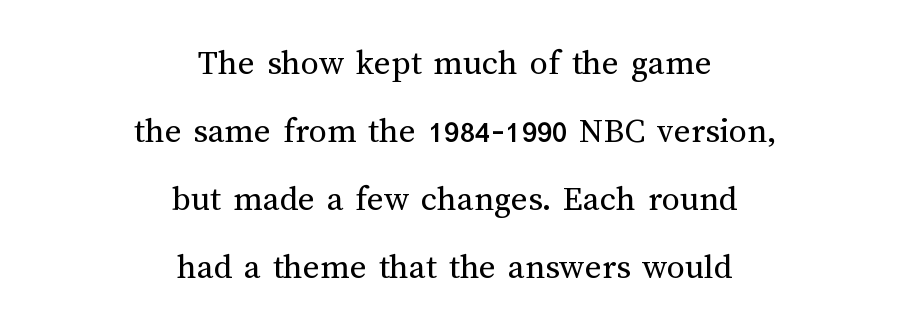
The image shows 36 px regular-weight type, upright; set centered, line spacing 1.89x, normal letter spacing, not underlined; medium stroke contrast and a medium x-height.
